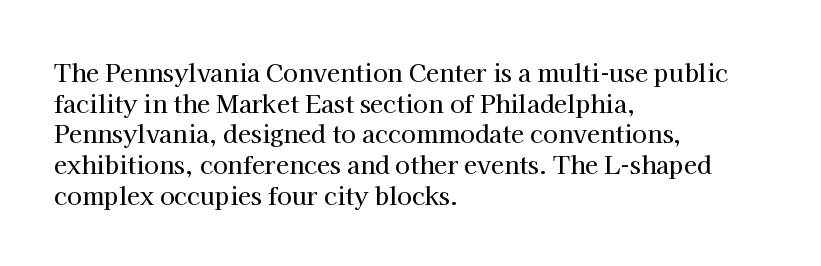
Q: Is the text italic (slanted)? A: No, it is upright.
Q: Is the text underlined? A: No.
Q: How is the paragraph aligned? A: Left-aligned.
Q: Is the spacing between letters normal or unusually wide? A: Normal.
Q: Is the spacing between lines tight, normal or loose? A: Normal.
